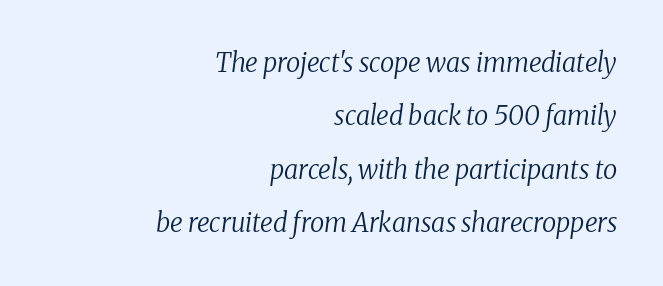
The image shows 26 px text type, italic (leaning right); set right-aligned, loose line spacing (2.05x), normal letter spacing, not underlined.
